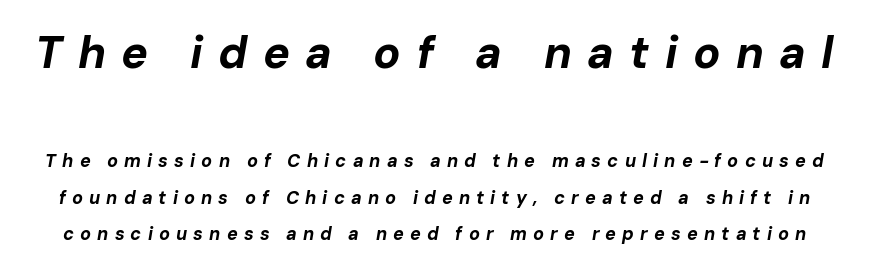
The image shows 45 px bold type, italic (leaning right); set loose line spacing (2.01x), unusually wide letter spacing (+0.34 em), not underlined; the first (top) block is 2.5x larger; low stroke contrast and a medium x-height.
